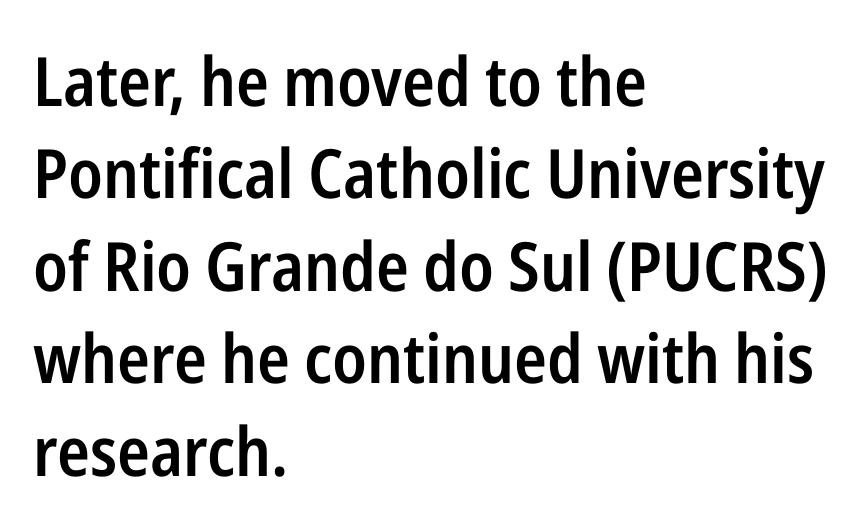
Upright lettering throughout. Horizontal bands of white between lines are of average thickness. No feet cap the strokes, marking this as sans-serif type. The font is running at a semibold setting, under full bold.
